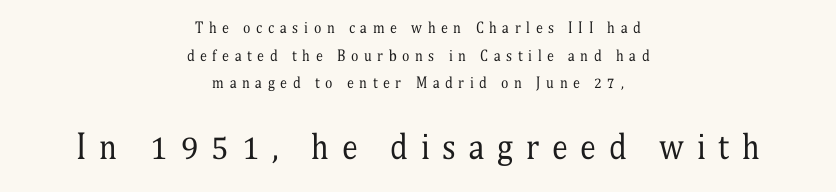
Q: Is the text bold? A: No.
Q: Is the text italic (slanted)? A: No, it is upright.
Q: Is the typeface a serif or a sans-serif typeface? A: Serif.
Q: Is the text underlined? A: No.
Q: How is the paragraph aligned? A: Centered.
Q: Is the spacing between letters normal or unusually wide? A: Unusually wide.
Q: Is the spacing between lines tight, normal or loose? A: Loose.
Q: Which block of text is set in a larger size, the first (top) or the second (bottom)? A: The second (bottom) one.
Q: Width (condensed, normal, or wide)? A: Condensed.
Q: Stroke contrast? A: Medium.
Q: x-height? A: Medium.
Q: Monospaced? A: No.
